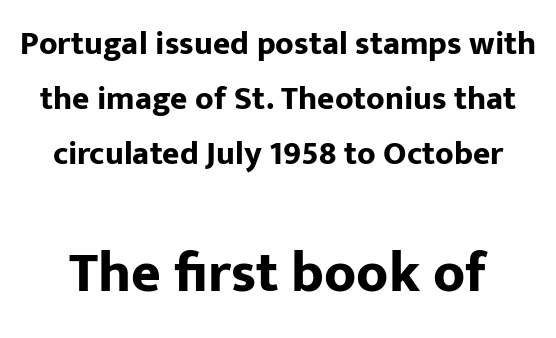
Each word holds together tightly as a unit, with standard inter-letter gaps. The gap between lines stays unmarked. The passage shown is typed in a proportional face where columns would drift. Quick note: not italic, upright.
